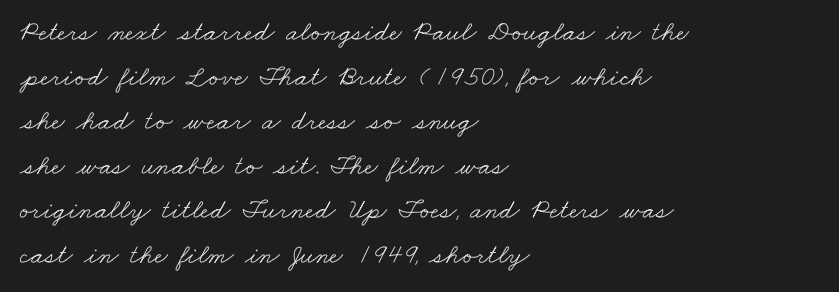
The image shows 28 px light, wide serif type; set left-aligned, normal line spacing (1.59x), normal letter spacing, not underlined; low stroke contrast and a small x-height.
